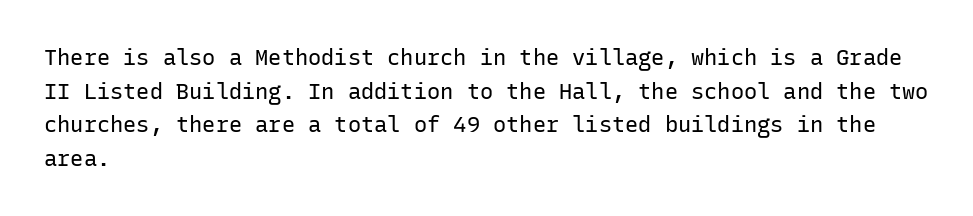
The image shows 22 px text type, upright; set left-aligned, normal line spacing (1.53x), normal letter spacing, not underlined.
